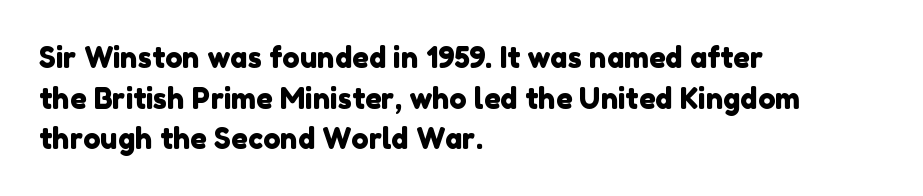
A typesetter would call this leading conventional body-copy spacing. Characters follow at the spacing the type designer built in. The string is rendered with underlining switched off. Think of a printed novel: that variable character pitch is what you see here.
